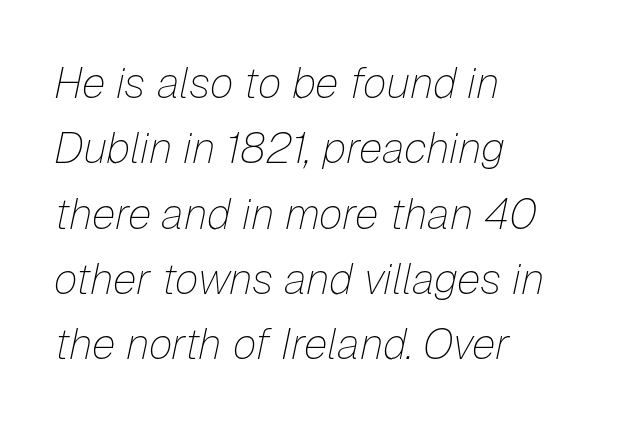
Q: Is the text bold? A: No.
Q: Is the text italic (slanted)? A: Yes, it leans right by about 12 degrees.
Q: Is the text underlined? A: No.
Q: How is the paragraph aligned? A: Left-aligned.
Q: Is the spacing between letters normal or unusually wide? A: Normal.
Q: Is the spacing between lines tight, normal or loose? A: Normal.
Q: Width (condensed, normal, or wide)? A: Normal.
Q: Stroke contrast? A: Low.
Q: x-height? A: Medium.
Q: Monospaced? A: No.
